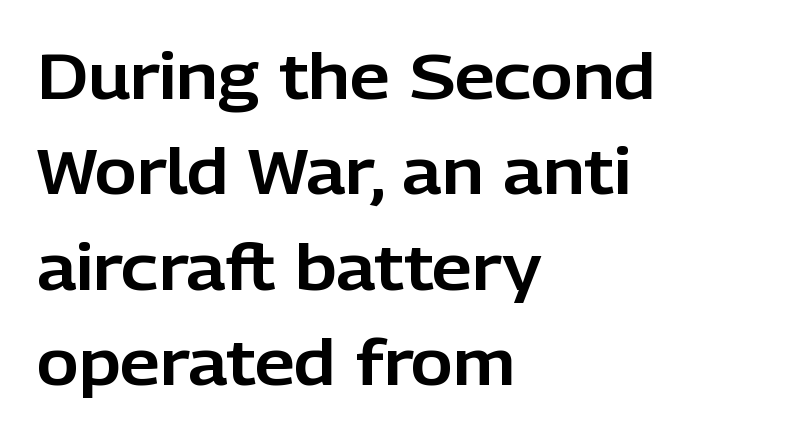
The image shows 64 px sans-serif type, upright; set left-aligned, normal line spacing (1.49x), normal letter spacing, not underlined; low stroke contrast and a medium x-height.
